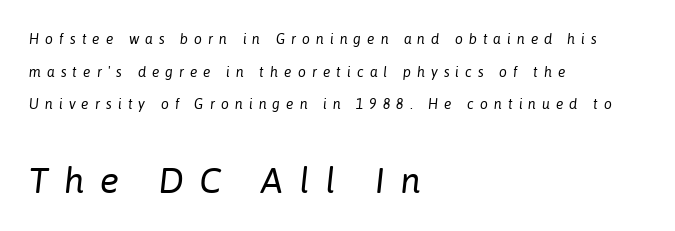
The image shows 36 px regular-weight type, italic (leaning right); set left-aligned, loose line spacing (2.33x), unusually wide letter spacing (+0.43 em), not underlined; the second (bottom) block is 2.57x larger; low stroke contrast and a medium x-height.
